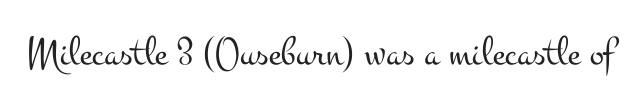
{"serif": "yes", "bold": "no", "weight": "light", "width": "wide", "stroke_contrast": "medium", "x_height": "small", "monospaced": "no", "underline": "no", "letter_spacing": "normal", "letter_spacing_em": 0.0, "glyph_px": 42}
